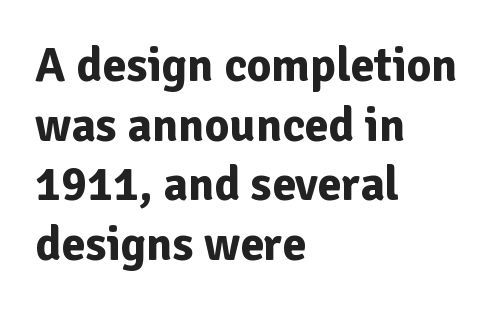
Q: Is the text bold? A: Yes.
Q: Is the text italic (slanted)? A: No, it is upright.
Q: Is the typeface a serif or a sans-serif typeface? A: Sans-serif.
Q: Is the text underlined? A: No.
Q: How is the paragraph aligned? A: Left-aligned.
Q: Is the spacing between letters normal or unusually wide? A: Normal.
Q: Width (condensed, normal, or wide)? A: Normal.
Q: Stroke contrast? A: Low.
Q: x-height? A: Medium.
Q: Monospaced? A: No.
